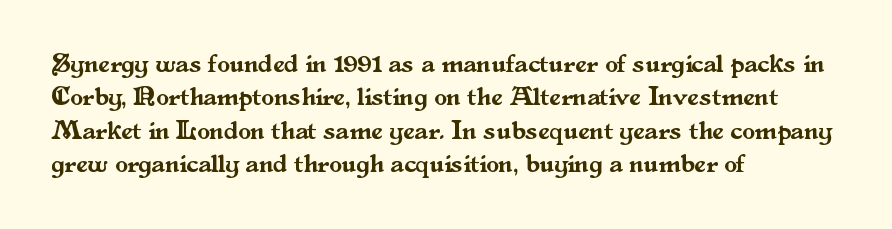
{"italic": "no", "underline": "no", "align": "left", "line_spacing": "normal", "line_spacing_ratio": 1.28, "letter_spacing": "normal", "letter_spacing_em": 0.0, "glyph_px": 26}
